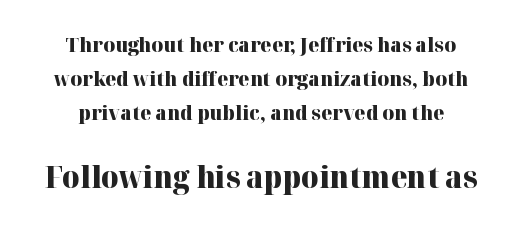
Q: Is the text bold? A: Yes.
Q: Is the text italic (slanted)? A: No, it is upright.
Q: Is the typeface a serif or a sans-serif typeface? A: Serif.
Q: Is the text underlined? A: No.
Q: How is the paragraph aligned? A: Centered.
Q: Is the spacing between letters normal or unusually wide? A: Normal.
Q: Is the spacing between lines tight, normal or loose? A: Normal.
Q: Which block of text is set in a larger size, the first (top) or the second (bottom)? A: The second (bottom) one.
Q: Width (condensed, normal, or wide)? A: Normal.
Q: Stroke contrast? A: High.
Q: x-height? A: Medium.
Q: Monospaced? A: No.
